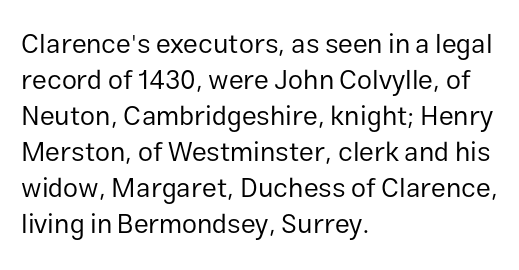
A clean baseline with only descenders dipping below it. The letters stand upright; this is a roman face. The letterforms sit shoulder to shoulder at normal distance. The compositor pushed each line to the left boundary.
